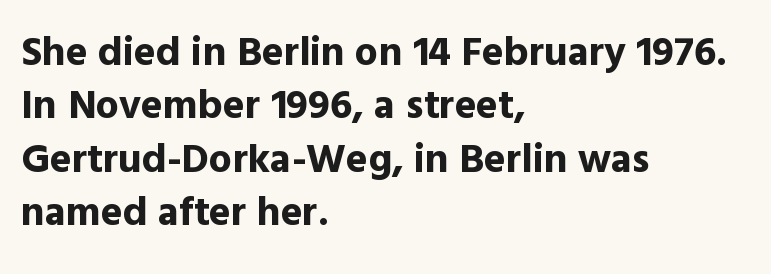
This sample has the flowing, uneven cadence of proportional lettering. Descender tails drop into unmarked territory. The setting favours the left margin, as ordinary paragraphs usually do. Posture: upright roman.
